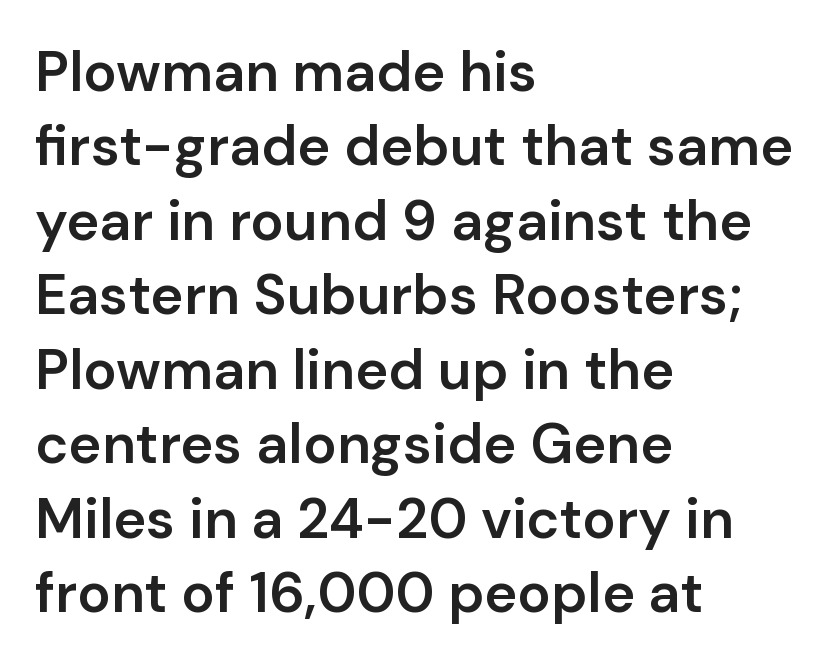
As a designer I'd log this as weight 600, semibold. The text was rendered using a sans face with plain stroke endings. Horizontal alignment here is leftward, the default for most running prose. Letters rest on an invisible, unmarked baseline. Each letter keeps its own natural width here, so spacing adapts to shape.
